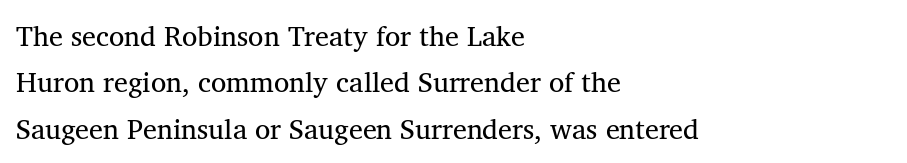
Q: Is the text italic (slanted)? A: No, it is upright.
Q: Is the typeface a serif or a sans-serif typeface? A: Serif.
Q: Is the text underlined? A: No.
Q: How is the paragraph aligned? A: Left-aligned.
Q: Is the spacing between letters normal or unusually wide? A: Normal.
Q: Is the spacing between lines tight, normal or loose? A: Normal.
Q: Width (condensed, normal, or wide)? A: Normal.
Q: Stroke contrast? A: Medium.
Q: x-height? A: Medium.
Q: Monospaced? A: No.
